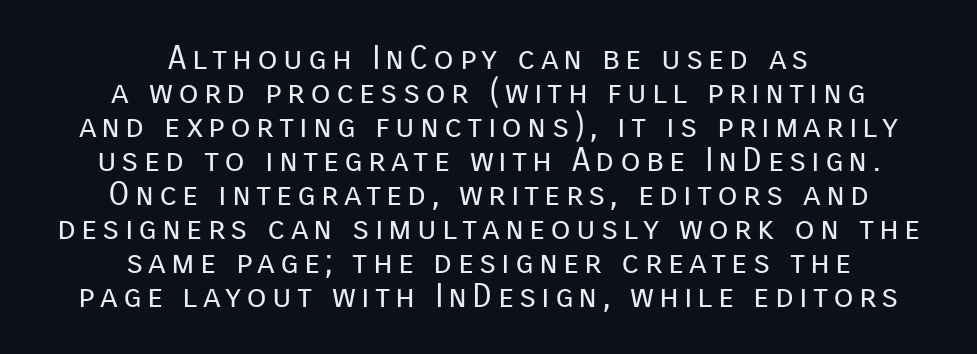
Q: Is the text bold? A: No.
Q: Is the text italic (slanted)? A: No, it is upright.
Q: Is the typeface a serif or a sans-serif typeface? A: Sans-serif.
Q: Is the text underlined? A: No.
Q: How is the paragraph aligned? A: Centered.
Q: Is the spacing between lines tight, normal or loose? A: Tight.
Q: Width (condensed, normal, or wide)? A: Normal.
Q: Stroke contrast? A: Low.
Q: x-height? A: Medium.
Q: Monospaced? A: No.
